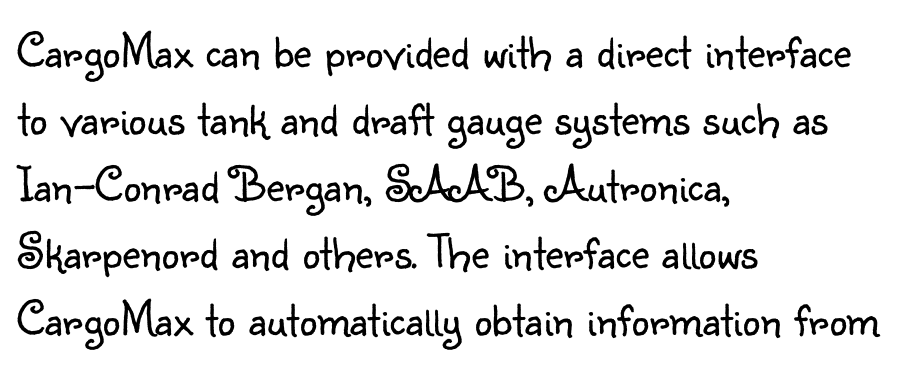
The image shows 50 px light sans-serif type, upright; set left-aligned, normal line spacing (1.34x), normal letter spacing, not underlined; low stroke contrast and a small x-height.
